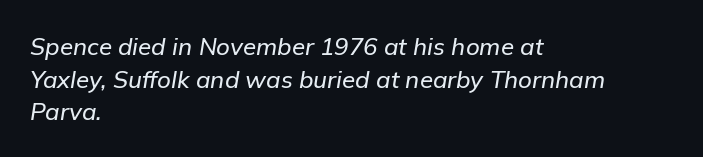
Q: Is the text italic (slanted)? A: Yes, it leans right by about 9 degrees.
Q: Is the text underlined? A: No.
Q: How is the paragraph aligned? A: Left-aligned.
Q: Is the spacing between letters normal or unusually wide? A: Normal.
Q: Is the spacing between lines tight, normal or loose? A: Normal.
